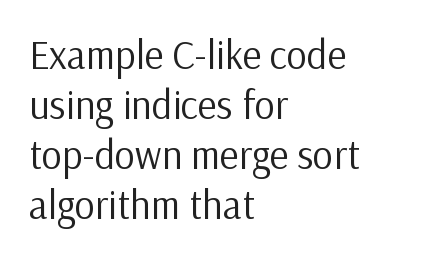
A classic flush-left, rag-right setting is used for this passage. The type is set solid horizontally, with unmodified tracking. If you drew a line through each stem, it would be perfectly vertical. This sample has the flowing, uneven cadence of proportional lettering.
